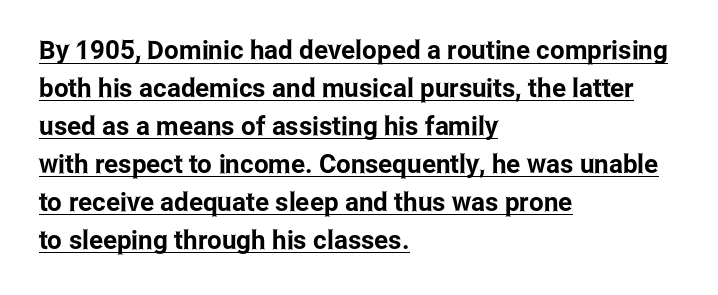
Words appear dense and cohesive because spacing is normal. Students, observe: this is what conventionally led text looks like. The letters stand straight up with perfectly vertical stems. These lines stack with their left ends in a neat column.
